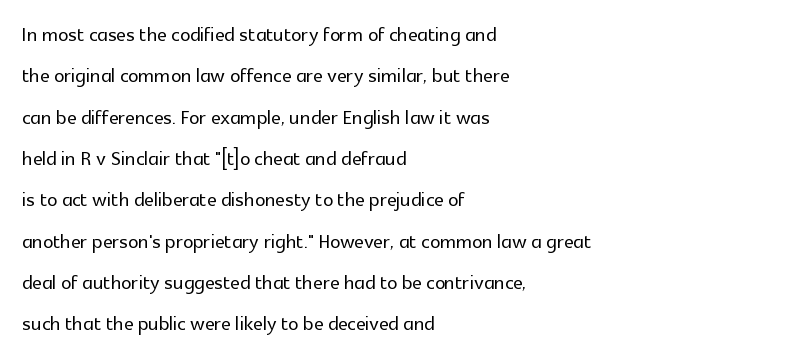
{"italic": "no", "underline": "no", "align": "left", "line_spacing": "normal", "line_spacing_ratio": 1.59, "letter_spacing": "normal", "letter_spacing_em": 0.0, "glyph_px": 26}
